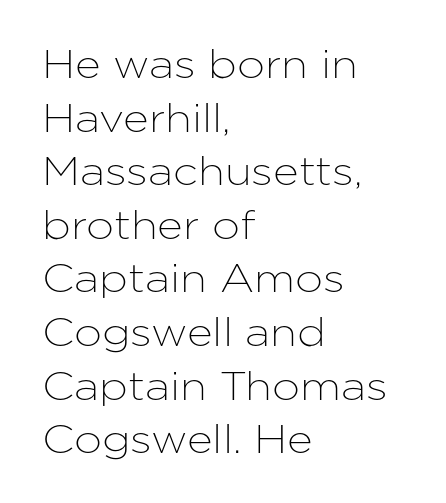
{"serif": "no", "italic": "no", "width": "normal", "stroke_contrast": "low", "x_height": "medium", "monospaced": "no", "underline": "no", "align": "left", "line_spacing": "normal", "line_spacing_ratio": 1.34, "letter_spacing": "normal", "letter_spacing_em": 0.0, "glyph_px": 40}
